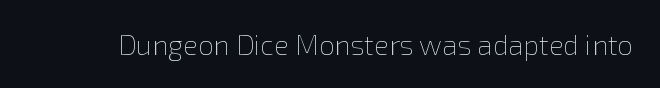
{"italic": "no", "bold": "no", "weight": "thin", "width": "normal", "x_height": "medium", "monospaced": "no", "underline": "no", "letter_spacing": "normal", "letter_spacing_em": 0.0, "glyph_px": 28}
